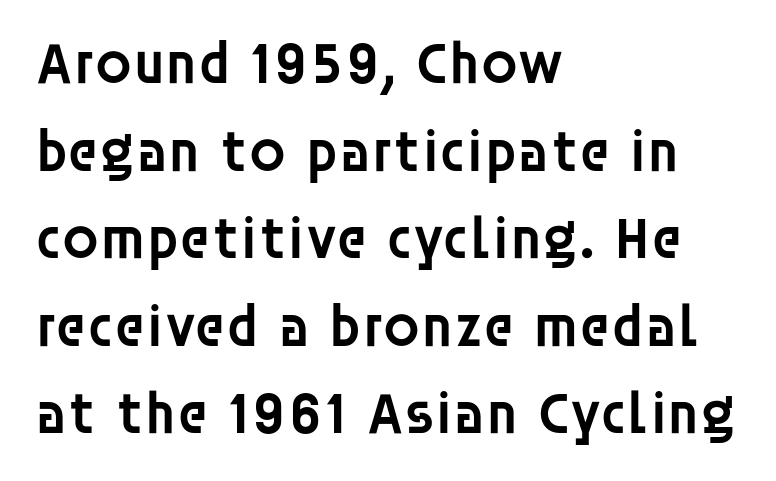
Q: Is the text bold? A: Semi-bold.
Q: Is the text italic (slanted)? A: No, it is upright.
Q: Is the typeface a serif or a sans-serif typeface? A: Sans-serif.
Q: Is the text underlined? A: No.
Q: How is the paragraph aligned? A: Left-aligned.
Q: Is the spacing between letters normal or unusually wide? A: Normal.
Q: Is the spacing between lines tight, normal or loose? A: Normal.
Q: Width (condensed, normal, or wide)? A: Normal.
Q: Stroke contrast? A: Low.
Q: x-height? A: Large.
Q: Monospaced? A: No.
